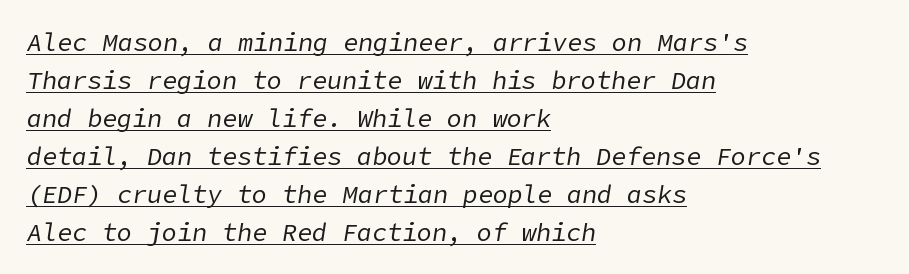
{"italic": "yes", "lean": "right", "slant_degrees": 9, "bold": "no", "underline": "yes", "align": "left", "line_spacing": "normal", "line_spacing_ratio": 1.52, "letter_spacing": "normal", "letter_spacing_em": 0.0, "glyph_px": 25}
